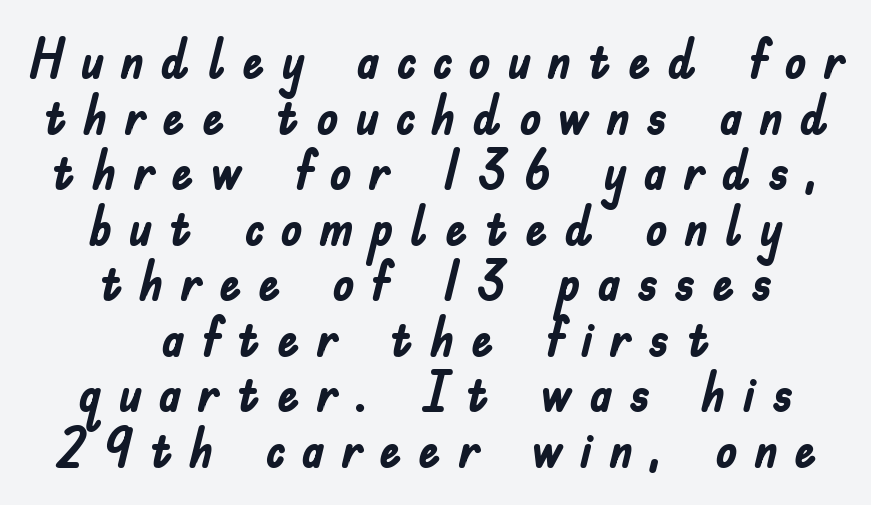
Q: Is the text bold? A: Yes.
Q: Is the text italic (slanted)? A: Yes.
Q: Is the typeface a serif or a sans-serif typeface? A: Sans-serif.
Q: Is the text underlined? A: No.
Q: How is the paragraph aligned? A: Centered.
Q: Is the spacing between letters normal or unusually wide? A: Unusually wide.
Q: Is the spacing between lines tight, normal or loose? A: Tight.
Q: Width (condensed, normal, or wide)? A: Condensed.
Q: Stroke contrast? A: Low.
Q: x-height? A: Small.
Q: Monospaced? A: No.
